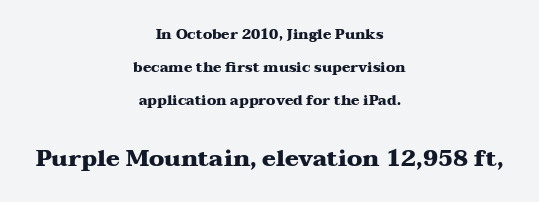
The image shows 23 px bold type, upright; set centered, loose line spacing (2.35x), normal letter spacing, not underlined; the second (bottom) block is 1.64x larger.
